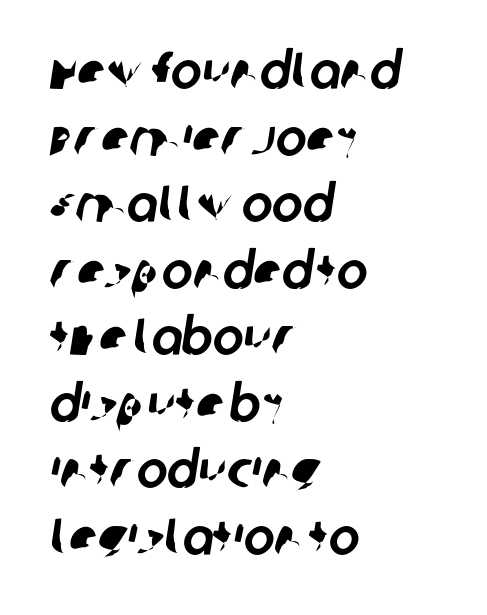
Q: Is the typeface a serif or a sans-serif typeface? A: Sans-serif.
Q: Is the text underlined? A: No.
Q: How is the paragraph aligned? A: Left-aligned.
Q: Is the spacing between letters normal or unusually wide? A: Normal.
Q: Is the spacing between lines tight, normal or loose? A: Normal.
Q: Width (condensed, normal, or wide)? A: Normal.
Q: Stroke contrast? A: Low.
Q: x-height? A: Large.
Q: Monospaced? A: No.
